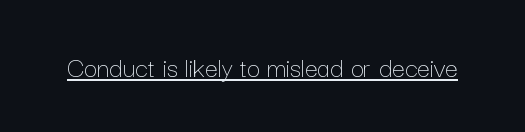
The image shows 29 px thin type, upright; set normal letter spacing, underlined; low stroke contrast and a medium x-height.
